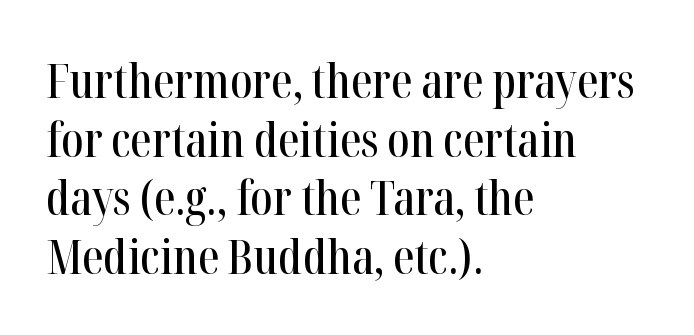
Horizontally, the lines are justified to the leading edge only. The space directly below the letters is spotless. A typesetter would call this proportional, since set widths differ per character. Vertical strokes here are truly vertical.
